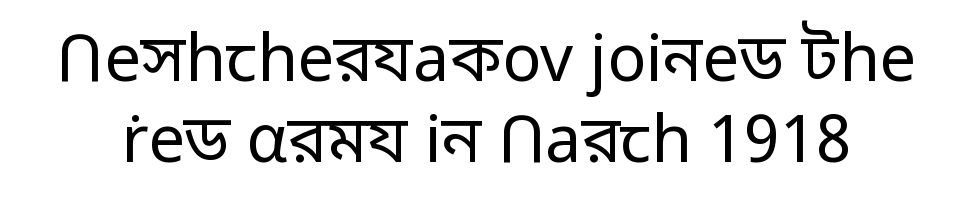
Vertical stems look standard width or narrower in stroke. Does the type have serifs? No, each stem ends abruptly. Every character sits straight up, as roman type does. Proportional: the letters do not fall into vertical columns.
